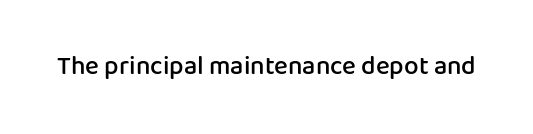
Ascenders rise straight up at ninety degrees. The typesetting leans somewhat heavy: a semibold. Observe the ordinary spacing: letters are neighbours, not strangers. Only glyphs here, with clear space below each row.
